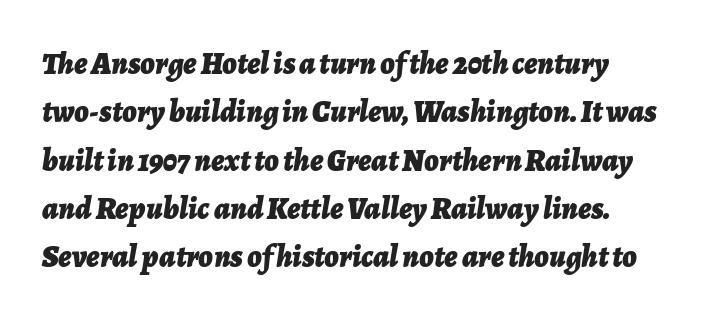
The image shows 31 px bold type, italic (leaning right); set normal line spacing (1.56x), normal letter spacing, not underlined; low stroke contrast and a medium x-height.
